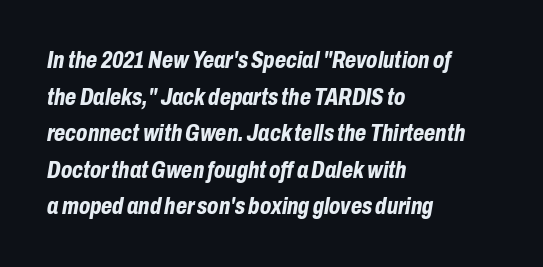
Q: Is the text bold? A: Yes.
Q: Is the text italic (slanted)? A: Yes, it leans right by about 10 degrees.
Q: Is the text underlined? A: No.
Q: How is the paragraph aligned? A: Left-aligned.
Q: Is the spacing between letters normal or unusually wide? A: Normal.
Q: Is the spacing between lines tight, normal or loose? A: Normal.
